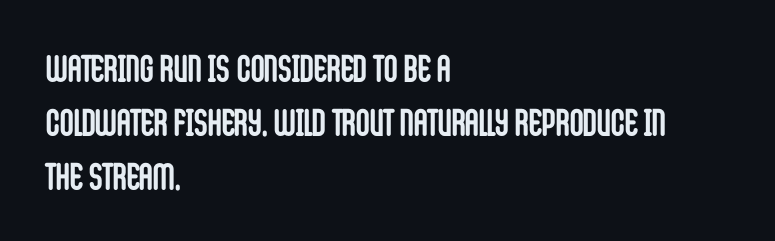
Q: Is the text bold? A: Yes.
Q: Is the text italic (slanted)? A: No, it is upright.
Q: Is the typeface a serif or a sans-serif typeface? A: Sans-serif.
Q: Is the text underlined? A: No.
Q: How is the paragraph aligned? A: Left-aligned.
Q: Is the spacing between letters normal or unusually wide? A: Normal.
Q: Is the spacing between lines tight, normal or loose? A: Normal.
Q: Width (condensed, normal, or wide)? A: Condensed.
Q: Stroke contrast? A: Low.
Q: x-height? A: Large.
Q: Monospaced? A: No.
